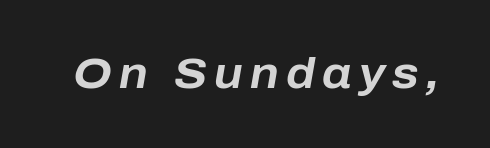
The rendering uses natural spacing where letterforms have individual widths. The font's italic variant was chosen for this text. Its strokes are broad and dark, the hallmark of bold type. Nobody drew a line under any word here.
